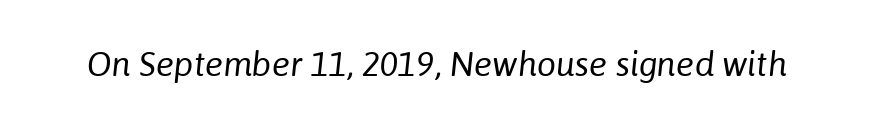
{"italic": "yes", "lean": "right", "slant_degrees": 6, "bold": "no", "weight": "regular", "width": "normal", "stroke_contrast": "low", "x_height": "medium", "monospaced": "no", "underline": "no", "letter_spacing": "normal", "letter_spacing_em": 0.0, "glyph_px": 34}
